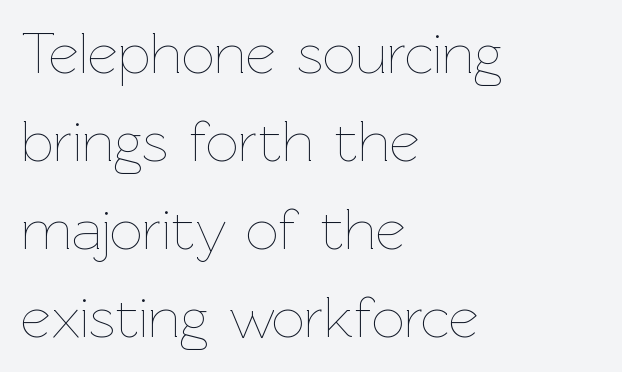
Every row of glyphs begins at an identical x-position on the left. Notice how descenders clear the ascenders below comfortably — that's standard leading. The typesetting does not lean heavy: it is not bold. The string is rendered with underlining switched off. Do the characters align in a grid? No, the font is proportional. It's the straight-up-and-down kind of type.
